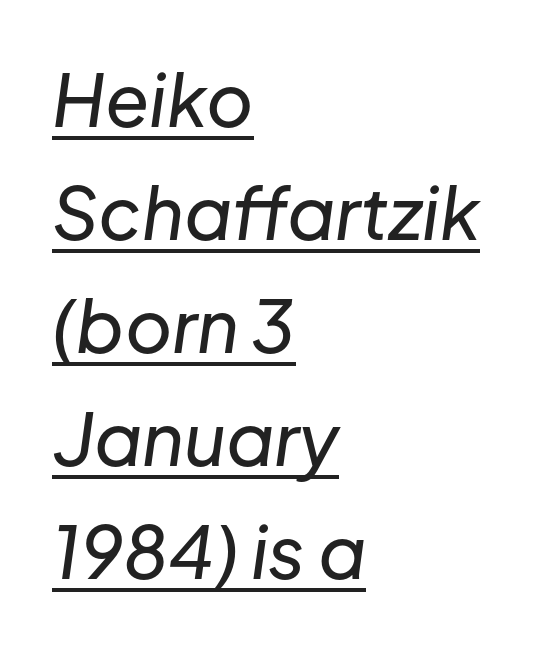
{"italic": "yes", "lean": "right", "slant_degrees": 8, "width": "normal", "stroke_contrast": "low", "x_height": "medium", "monospaced": "no", "underline": "yes", "align": "left", "line_spacing": "normal", "line_spacing_ratio": 1.57, "letter_spacing": "normal", "letter_spacing_em": 0.0, "glyph_px": 72}
